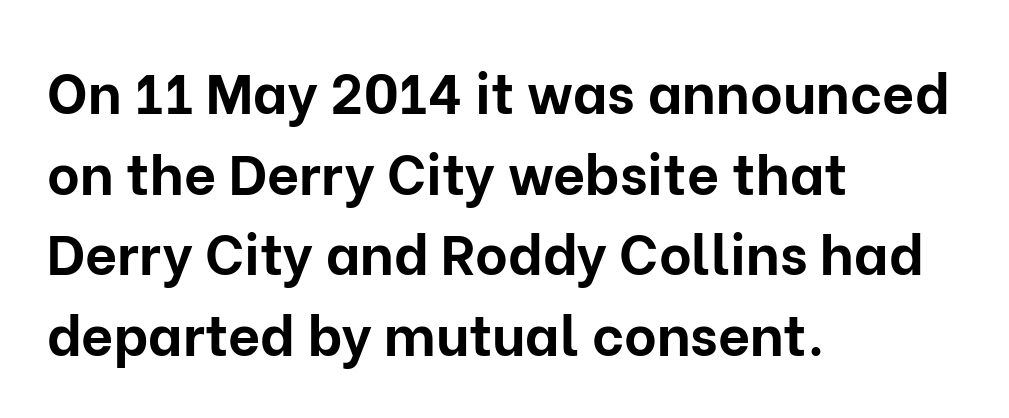
{"serif": "no", "italic": "no", "bold": "yes", "weight": "bold", "width": "normal", "stroke_contrast": "low", "x_height": "medium", "monospaced": "no", "underline": "no", "align": "left", "line_spacing": "normal", "line_spacing_ratio": 1.44, "letter_spacing": "normal", "letter_spacing_em": 0.0, "glyph_px": 56}
